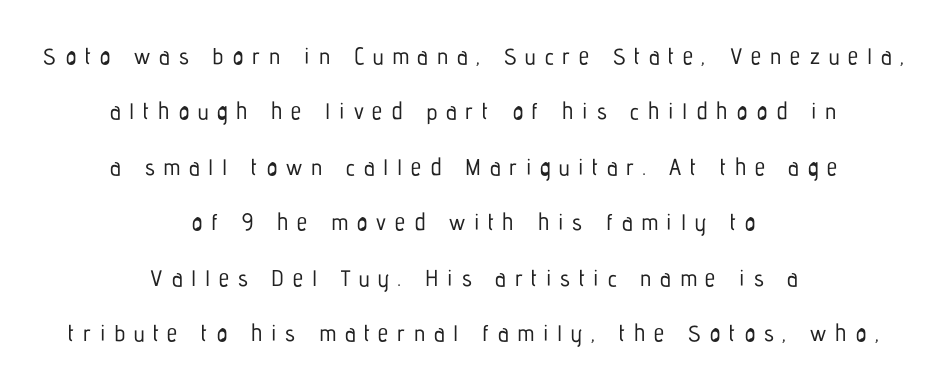
What stands out about the letter spacing? Its width — letters are far apart. The typography opts for an upright posture over an oblique one. Visually the block forms a symmetrical silhouette, jagged on both flanks. Descenders hang freely into open space. This block would shrink considerably if given ordinary leading; it's expanded now.
